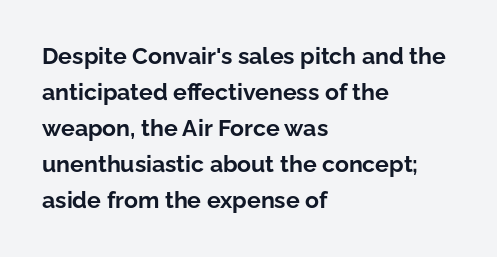
{"italic": "no", "bold": "yes", "underline": "no", "align": "left", "line_spacing": "normal", "line_spacing_ratio": 1.57, "letter_spacing": "normal", "letter_spacing_em": 0.0, "glyph_px": 23}
